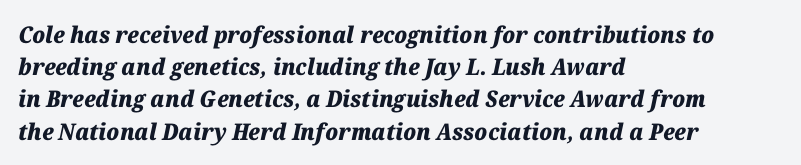
Q: Is the text bold? A: Yes.
Q: Is the text italic (slanted)? A: Yes, it leans right by about 12 degrees.
Q: Is the text underlined? A: No.
Q: How is the paragraph aligned? A: Left-aligned.
Q: Is the spacing between letters normal or unusually wide? A: Normal.
Q: Is the spacing between lines tight, normal or loose? A: Normal.
